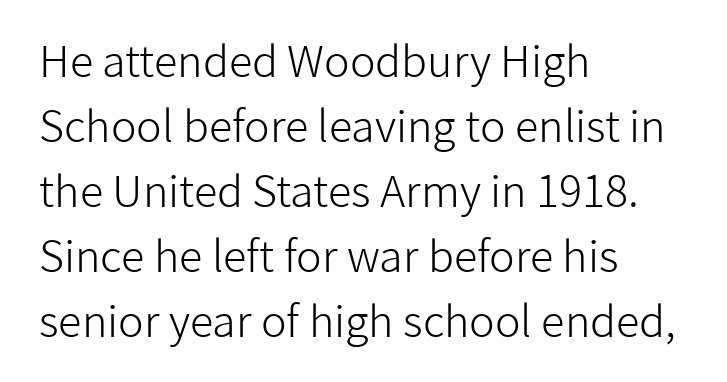
{"serif": "no", "italic": "no", "bold": "no", "weight": "light", "width": "normal", "stroke_contrast": "low", "x_height": "medium", "monospaced": "no", "underline": "no", "align": "left", "line_spacing": "normal", "line_spacing_ratio": 1.51, "letter_spacing": "normal", "letter_spacing_em": 0.0, "glyph_px": 43}
